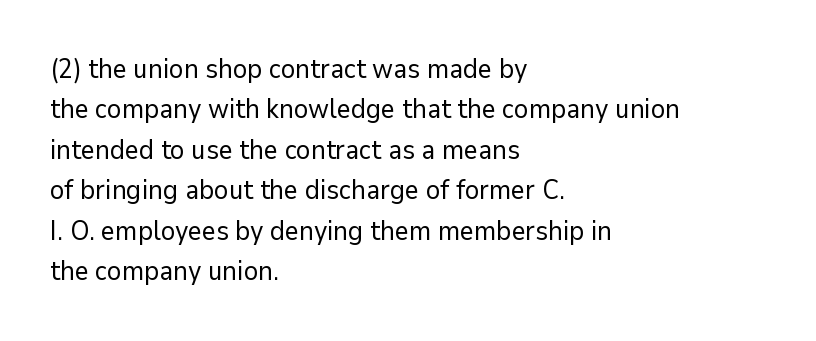
{"italic": "no", "bold": "no", "underline": "no", "align": "left", "line_spacing": "normal", "line_spacing_ratio": 1.5, "letter_spacing": "normal", "letter_spacing_em": 0.0, "glyph_px": 27}
